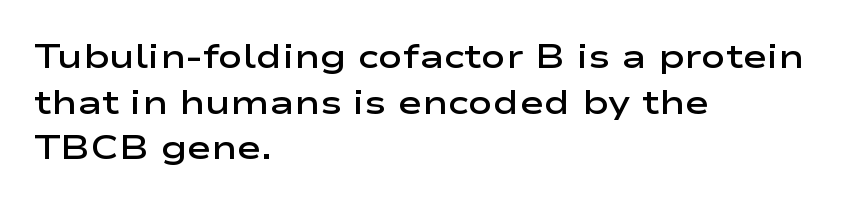
The designer left line spacing at the default. The horizontal fit of the characters is conventional and even. Regarding serifs, this sample does without them. Compared with a centered layout, this one pins lines to the left instead. You can tell it's not italic because the verticals are truly vertical. A semibold gives these letters moderate extra thickness, short of bold.
